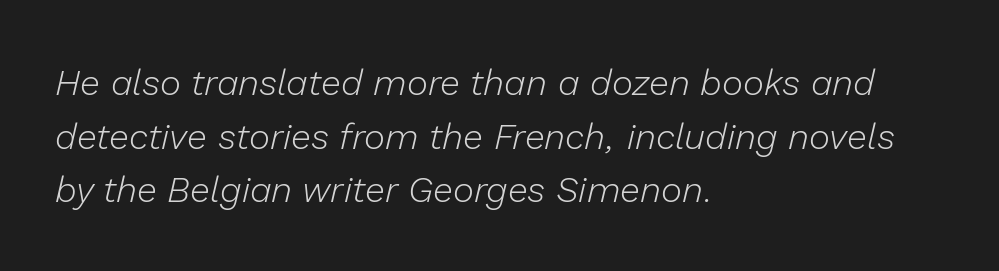
Q: Is the text bold? A: No.
Q: Is the text italic (slanted)? A: Yes, it leans right by about 13 degrees.
Q: Is the text underlined? A: No.
Q: How is the paragraph aligned? A: Left-aligned.
Q: Is the spacing between letters normal or unusually wide? A: Normal.
Q: Is the spacing between lines tight, normal or loose? A: Normal.
Q: Width (condensed, normal, or wide)? A: Normal.
Q: Stroke contrast? A: Low.
Q: x-height? A: Medium.
Q: Monospaced? A: No.
